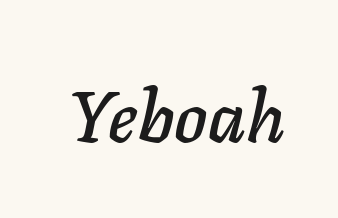
Rendered with sloped, italic letterforms. Letters rest on an invisible, unmarked baseline. This sample has the flowing, uneven cadence of proportional lettering. Each word holds together tightly as a unit, with standard inter-letter gaps.
